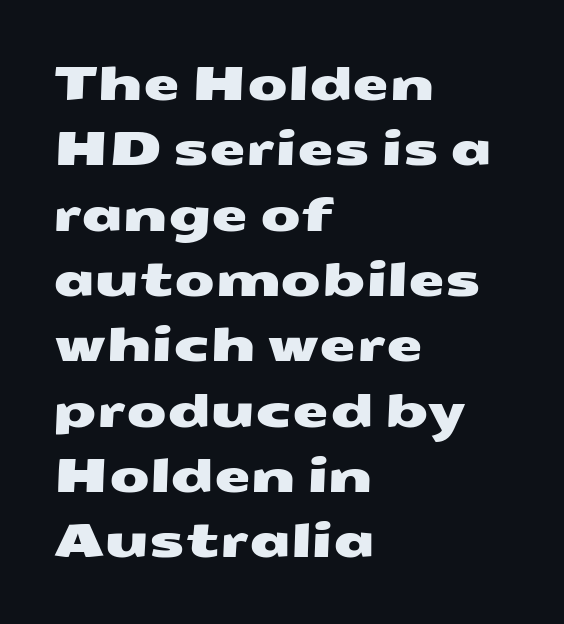
Q: Is the typeface a serif or a sans-serif typeface? A: Sans-serif.
Q: Is the text underlined? A: No.
Q: How is the paragraph aligned? A: Left-aligned.
Q: Is the spacing between letters normal or unusually wide? A: Normal.
Q: Is the spacing between lines tight, normal or loose? A: Normal.
Q: Width (condensed, normal, or wide)? A: Wide.
Q: Stroke contrast? A: Medium.
Q: x-height? A: Medium.
Q: Monospaced? A: No.
